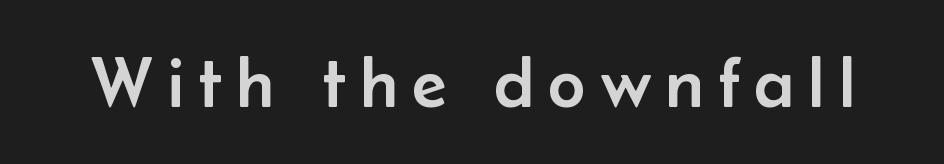
Q: Is the text italic (slanted)? A: No, it is upright.
Q: Is the typeface a serif or a sans-serif typeface? A: Sans-serif.
Q: Is the text underlined? A: No.
Q: Is the spacing between letters normal or unusually wide? A: Unusually wide.
Q: Width (condensed, normal, or wide)? A: Normal.
Q: Stroke contrast? A: Low.
Q: x-height? A: Small.
Q: Monospaced? A: No.
